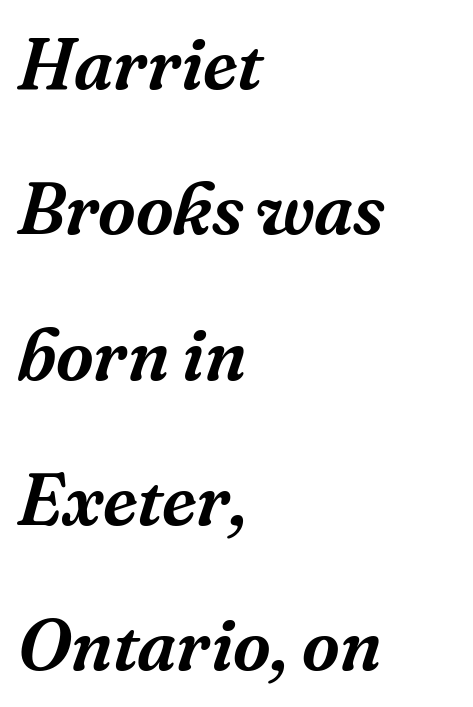
Q: Is the text italic (slanted)? A: Yes, it leans right by about 16 degrees.
Q: Is the typeface a serif or a sans-serif typeface? A: Serif.
Q: Is the text underlined? A: No.
Q: How is the paragraph aligned? A: Left-aligned.
Q: Is the spacing between letters normal or unusually wide? A: Normal.
Q: Is the spacing between lines tight, normal or loose? A: Loose.
Q: Width (condensed, normal, or wide)? A: Normal.
Q: Stroke contrast? A: Medium.
Q: x-height? A: Medium.
Q: Monospaced? A: No.
